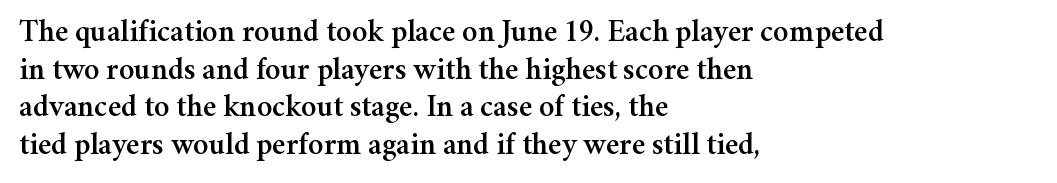
The image shows 31 px serif type, upright; set left-aligned, line spacing 1.21x, normal letter spacing, not underlined; medium stroke contrast and a medium x-height.
